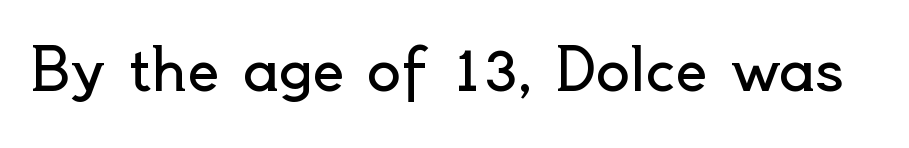
The image shows 57 px regular-weight sans-serif type, upright; set normal letter spacing, not underlined; a small x-height.
